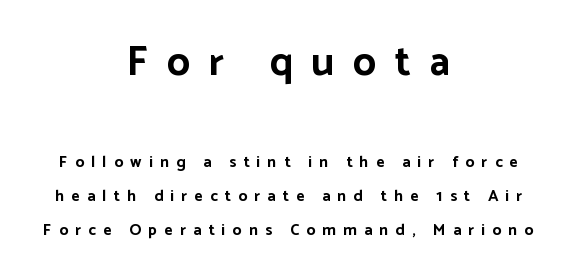
Q: Is the text bold? A: Yes.
Q: Is the text italic (slanted)? A: No, it is upright.
Q: Is the typeface a serif or a sans-serif typeface? A: Sans-serif.
Q: Is the text underlined? A: No.
Q: How is the paragraph aligned? A: Centered.
Q: Is the spacing between letters normal or unusually wide? A: Unusually wide.
Q: Is the spacing between lines tight, normal or loose? A: Loose.
Q: Which block of text is set in a larger size, the first (top) or the second (bottom)? A: The first (top) one.
Q: Width (condensed, normal, or wide)? A: Normal.
Q: Stroke contrast? A: Low.
Q: x-height? A: Medium.
Q: Monospaced? A: No.
